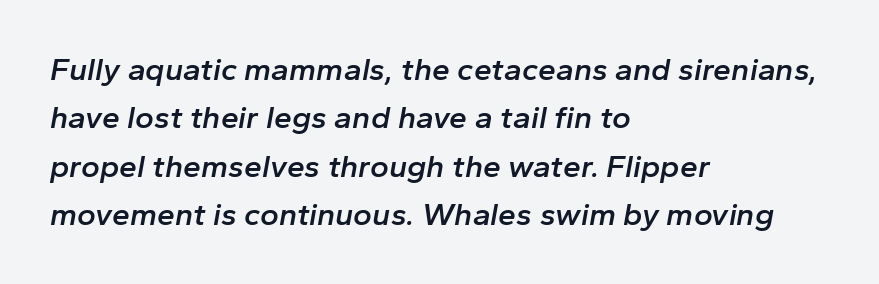
Quick note: italic. Nobody touched the tracking dial on this one. You could not count columns in this text — the font is proportionally spaced. Beneath every word, the page is bare. Students, this is semibold: more ink than regular, less than bold.
